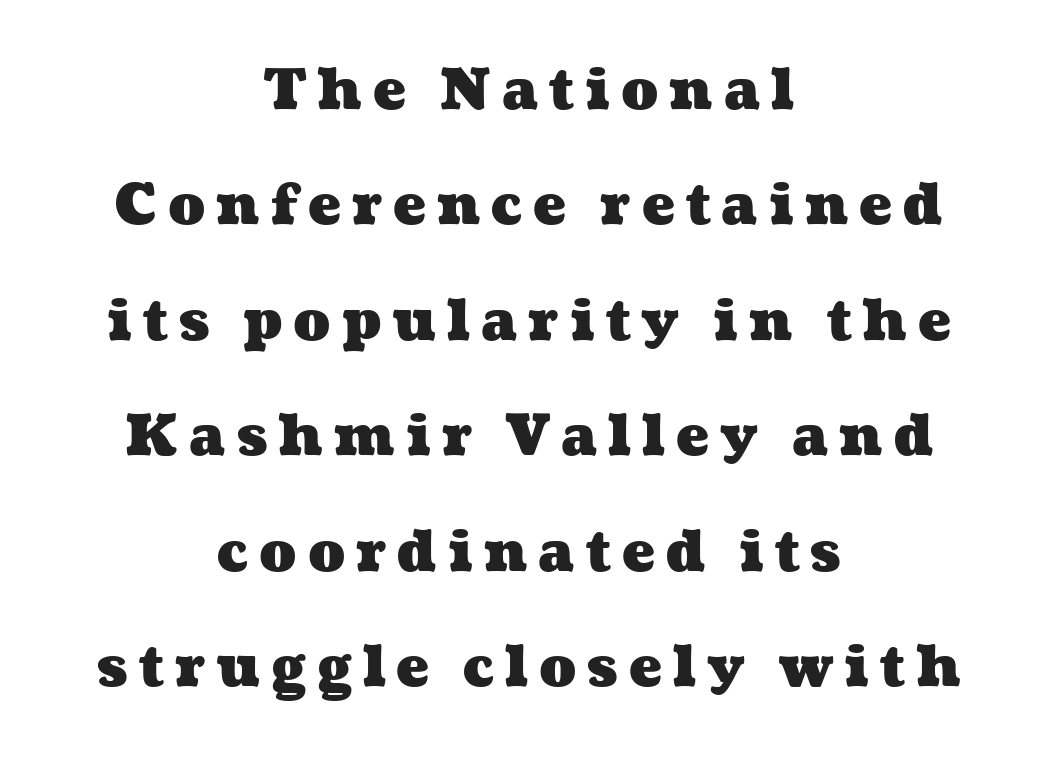
Chunky letters — that's bold for sure. Spacing verdict: proportional, widths tailored to each character. This sample trades compactness for vertical openness between lines. The zone under the glyphs is completely vacant.
